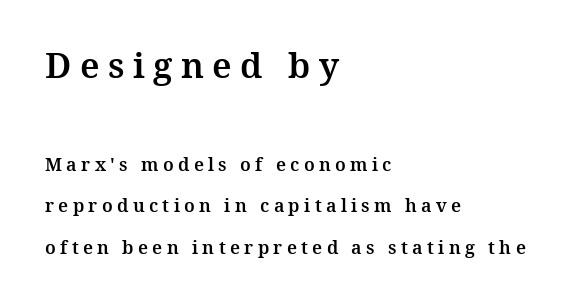
{"serif": "yes", "italic": "no", "width": "normal", "stroke_contrast": "medium", "x_height": "medium", "monospaced": "no", "underline": "no", "align": "left", "line_spacing": "loose", "line_spacing_ratio": 2.31, "letter_spacing": "wide", "letter_spacing_em": 0.24, "larger_block": "first", "size_ratio": 1.94, "glyph_px": 35}
